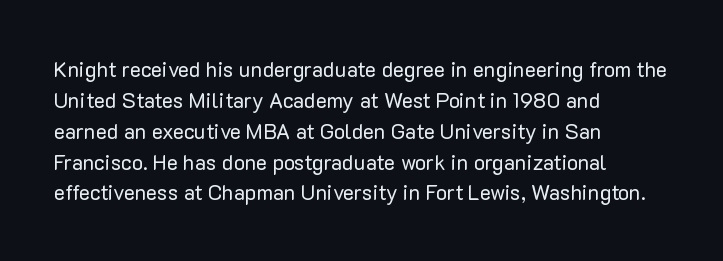
{"italic": "no", "bold": "no", "underline": "no", "align": "left", "line_spacing": "normal", "line_spacing_ratio": 1.47, "letter_spacing": "normal", "letter_spacing_em": 0.0, "glyph_px": 21}
